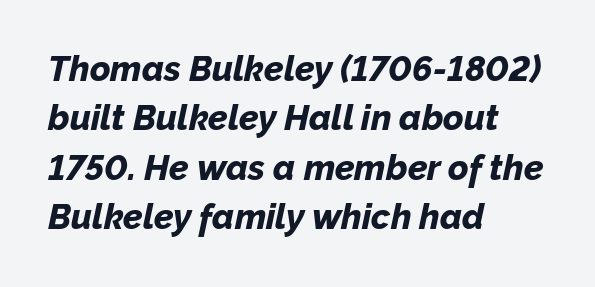
Do the characters align in a grid? No, the font is proportional. The string is rendered with underlining switched off. The rendering anchors every line to the left-hand side. The line-height multiplier appears to be the usual default. Notice how the stems are inclined rather than vertical — that's the hallmark of italics. These lines keep a tight, regular rhythm from letter to letter.
